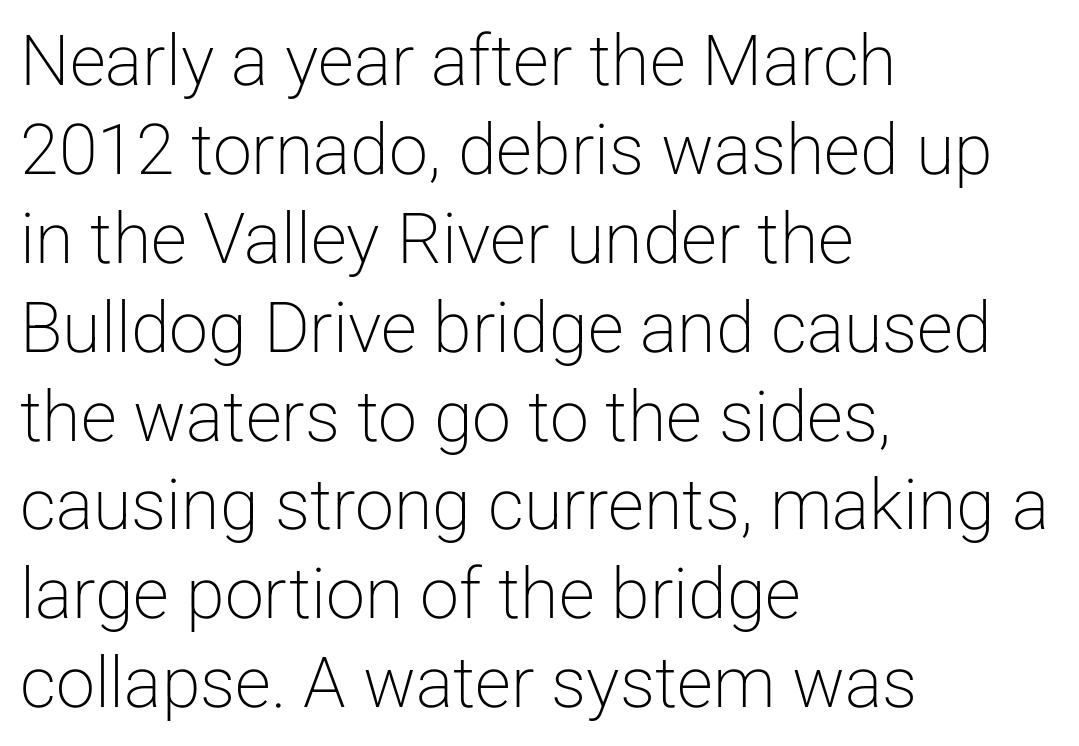
Each row of text sits above clean, open space. Is this a sans? Yes — the strokes have no serifs. Casual observation: everything's shoved over to the left. Looks like regular typesetting: each glyph gets only the width it needs. Notice how descenders clear the ascenders below comfortably — that's standard leading.
